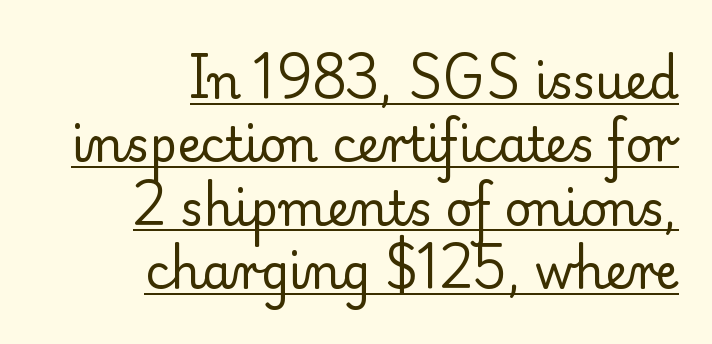
A typesetter would label this face a serif. These lines were composed using upright roman letters. Each line of the rendering has a horizontal stroke beneath the glyphs. This sample has the flowing, uneven cadence of proportional lettering.
